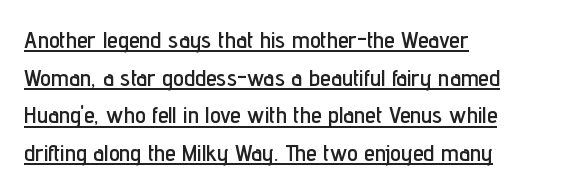
{"italic": "no", "underline": "yes", "align": "left", "line_spacing": "normal", "line_spacing_ratio": 1.57, "letter_spacing": "normal", "letter_spacing_em": 0.0, "glyph_px": 24}
